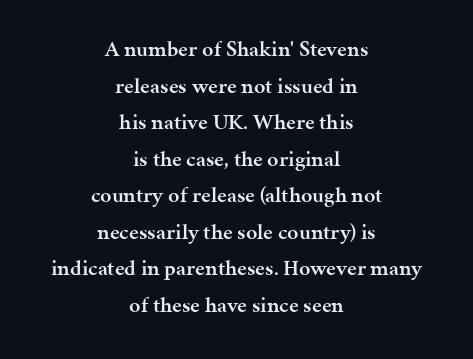
Q: Is the text bold? A: Semi-bold.
Q: Is the text italic (slanted)? A: No, it is upright.
Q: Is the text underlined? A: No.
Q: How is the paragraph aligned? A: Centered.
Q: Is the spacing between letters normal or unusually wide? A: Normal.
Q: Is the spacing between lines tight, normal or loose? A: Normal.
